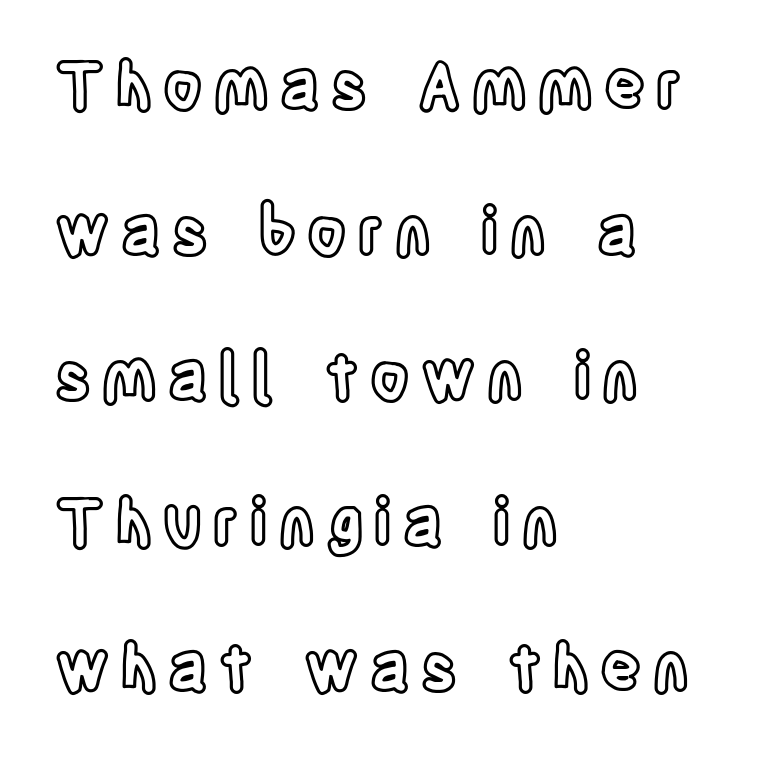
Q: Is the text italic (slanted)? A: No, it is upright.
Q: Is the text underlined? A: No.
Q: How is the paragraph aligned? A: Left-aligned.
Q: Is the spacing between lines tight, normal or loose? A: Loose.
Q: Width (condensed, normal, or wide)? A: Condensed.
Q: x-height? A: Large.
Q: Monospaced? A: No.
